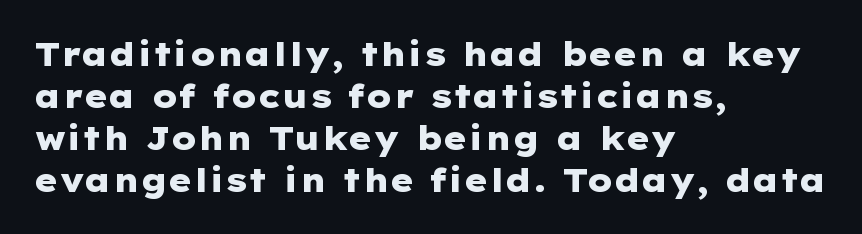
Q: Is the text bold? A: Yes.
Q: Is the text italic (slanted)? A: No, it is upright.
Q: Is the typeface a serif or a sans-serif typeface? A: Sans-serif.
Q: Is the text underlined? A: No.
Q: How is the paragraph aligned? A: Left-aligned.
Q: Is the spacing between letters normal or unusually wide? A: Normal.
Q: Is the spacing between lines tight, normal or loose? A: Normal.
Q: Width (condensed, normal, or wide)? A: Wide.
Q: Stroke contrast? A: Low.
Q: x-height? A: Medium.
